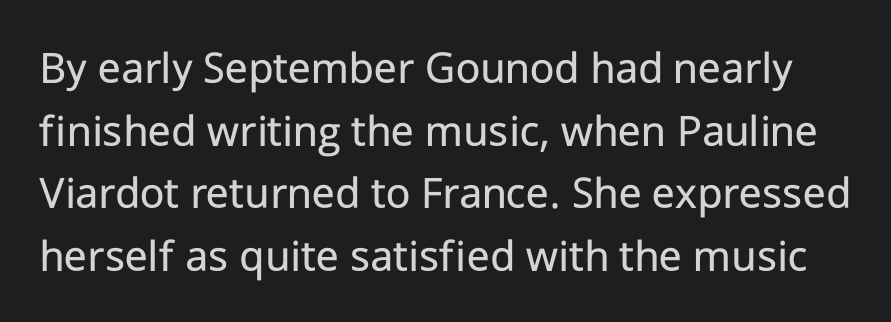
Q: Is the text bold? A: No.
Q: Is the text italic (slanted)? A: No, it is upright.
Q: Is the typeface a serif or a sans-serif typeface? A: Sans-serif.
Q: Is the text underlined? A: No.
Q: Is the spacing between letters normal or unusually wide? A: Normal.
Q: Is the spacing between lines tight, normal or loose? A: Normal.
Q: Width (condensed, normal, or wide)? A: Normal.
Q: Stroke contrast? A: Low.
Q: x-height? A: Medium.
Q: Monospaced? A: No.
